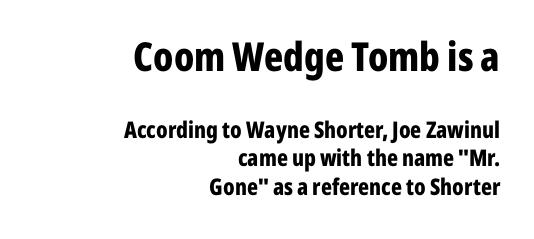
{"serif": "no", "italic": "no", "bold": "yes", "weight": "bold", "width": "condensed", "stroke_contrast": "low", "x_height": "medium", "monospaced": "no", "underline": "no", "align": "right", "line_spacing_ratio": 1.24, "letter_spacing": "normal", "letter_spacing_em": 0.0, "larger_block": "first", "size_ratio": 1.74, "glyph_px": 40}
